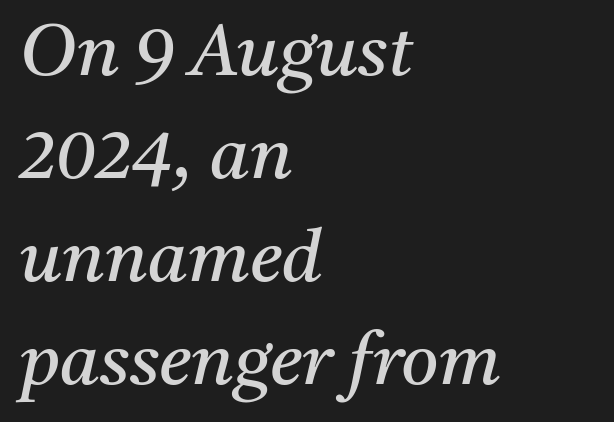
{"serif": "yes", "italic": "yes", "lean": "right", "slant_degrees": 11, "bold": "no", "weight": "regular", "width": "normal", "stroke_contrast": "medium", "x_height": "medium", "monospaced": "no", "underline": "no", "align": "left", "line_spacing": "normal", "line_spacing_ratio": 1.43, "letter_spacing": "normal", "letter_spacing_em": 0.0, "glyph_px": 72}
